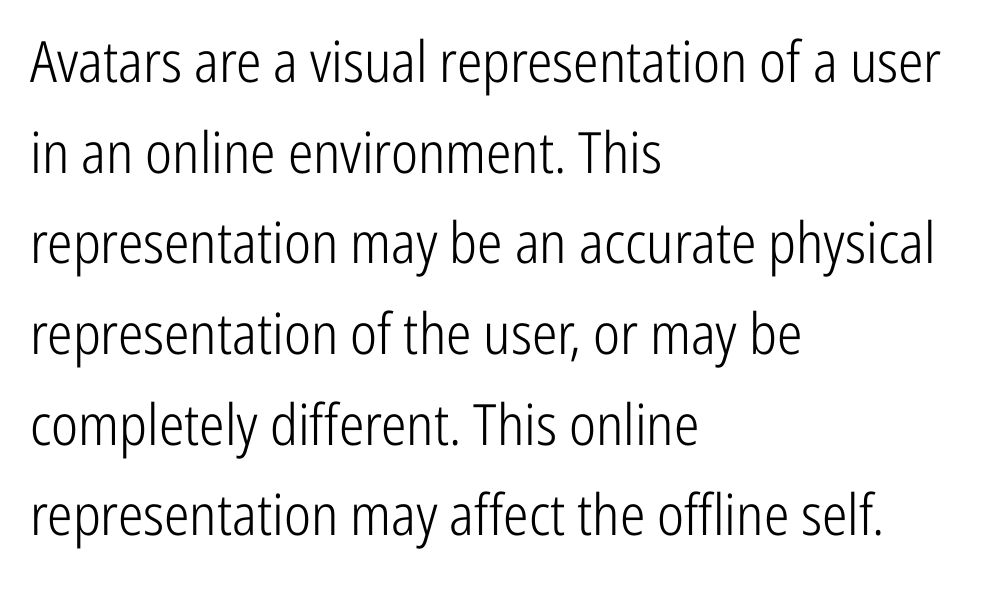
Q: Is the text bold? A: No.
Q: Is the text italic (slanted)? A: No, it is upright.
Q: Is the typeface a serif or a sans-serif typeface? A: Sans-serif.
Q: Is the text underlined? A: No.
Q: How is the paragraph aligned? A: Left-aligned.
Q: Is the spacing between letters normal or unusually wide? A: Normal.
Q: Is the spacing between lines tight, normal or loose? A: Normal.
Q: Width (condensed, normal, or wide)? A: Condensed.
Q: Stroke contrast? A: Low.
Q: x-height? A: Medium.
Q: Monospaced? A: No.
